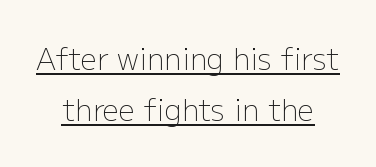
{"serif": "no", "italic": "no", "bold": "no", "weight": "light", "width": "normal", "stroke_contrast": "low", "x_height": "medium", "monospaced": "no", "underline": "yes", "align": "center", "line_spacing_ratio": 1.77, "letter_spacing": "normal", "letter_spacing_em": 0.0, "glyph_px": 29}
